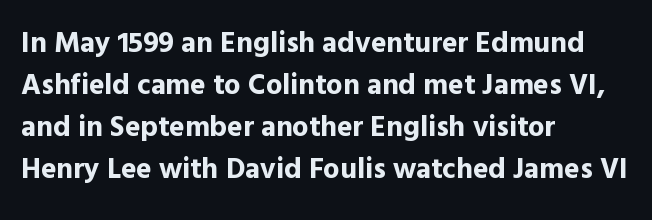
The vertical gap from one line to the next is medium. The rag falls on the right side of this text block. When letters stand straight like this, we call the style roman or upright. You can tell from the bare stems that sans-serif type was used. The font is running at its bold setting.
